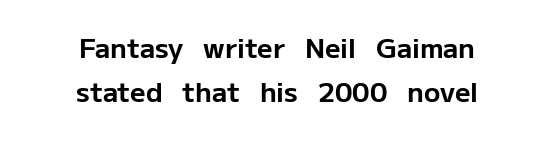
The image shows 27 px bold type, upright; set centered, normal line spacing (1.63x), normal letter spacing, not underlined.
